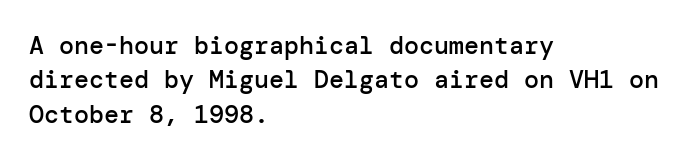
No italicization has been applied; the sample stays upright. Every letter is mildly thick-stroked: semibold rather than bold. The rag falls on the right side of this text block. The area under the type is left untouched.
